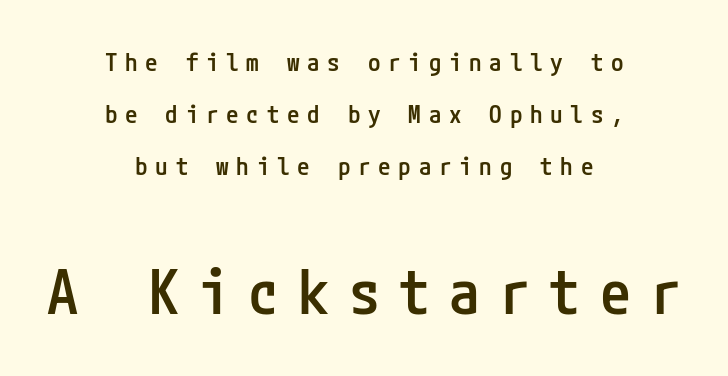
Firm but not heavy-handed strokes: this text is semibold. Is the lower block the larger one? Yes — the lower block carries the bigger type. Designer's note — italics off, roman on. The horizontal fit of the characters is loose and conspicuously gappy.
